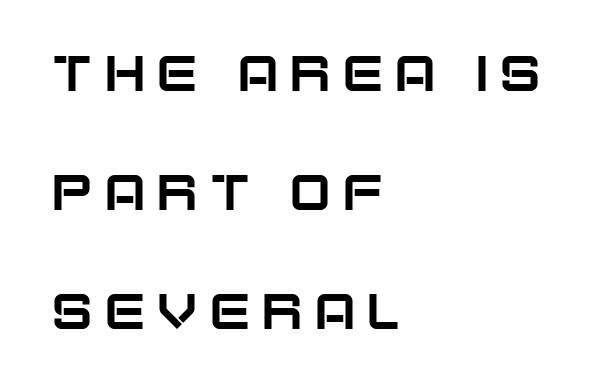
{"serif": "no", "italic": "no", "width": "normal", "stroke_contrast": "low", "x_height": "large", "monospaced": "no", "underline": "no", "align": "left", "line_spacing": "loose", "line_spacing_ratio": 2.38, "letter_spacing": "wide", "letter_spacing_em": 0.21, "glyph_px": 50}
